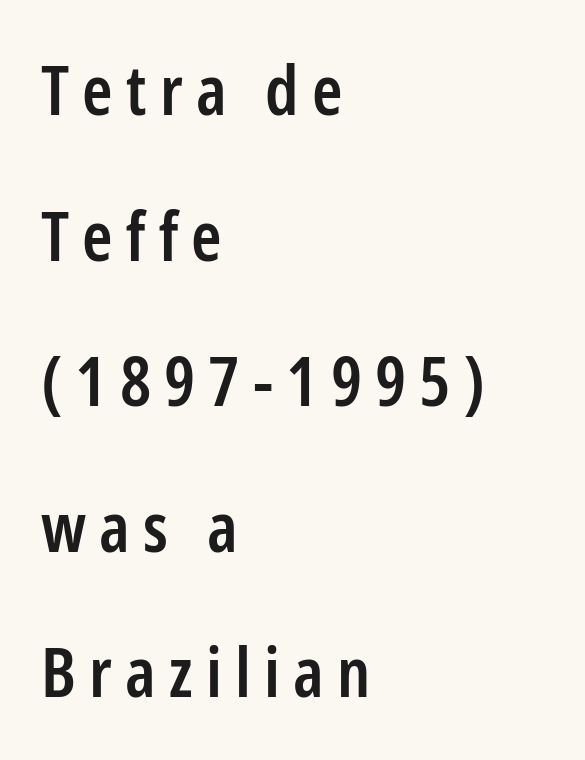
The image shows 69 px semibold, condensed sans-serif type, upright; set left-aligned, loose line spacing (2.11x), not underlined; low stroke contrast and a medium x-height.
